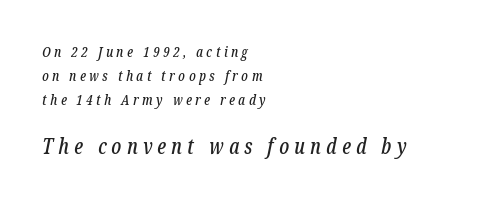
Q: Is the text italic (slanted)? A: Yes, it leans right by about 12 degrees.
Q: Is the text underlined? A: No.
Q: How is the paragraph aligned? A: Left-aligned.
Q: Is the spacing between letters normal or unusually wide? A: Unusually wide.
Q: Which block of text is set in a larger size, the first (top) or the second (bottom)? A: The second (bottom) one.
